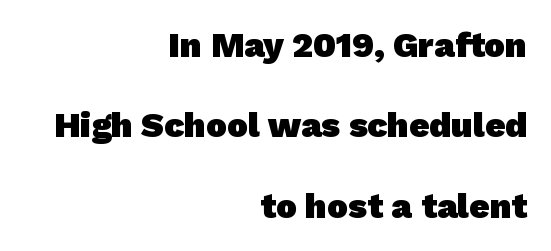
Q: Is the text bold? A: Yes.
Q: Is the typeface a serif or a sans-serif typeface? A: Sans-serif.
Q: Is the text underlined? A: No.
Q: How is the paragraph aligned? A: Right-aligned.
Q: Is the spacing between letters normal or unusually wide? A: Normal.
Q: Is the spacing between lines tight, normal or loose? A: Loose.
Q: Width (condensed, normal, or wide)? A: Normal.
Q: Stroke contrast? A: Low.
Q: x-height? A: Medium.
Q: Monospaced? A: No.
